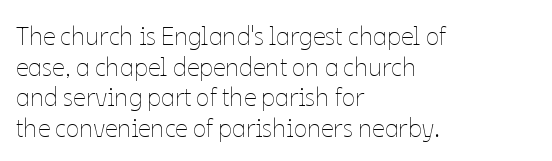
The image shows 25 px text type, upright; set left-aligned, line spacing 1.23x, normal letter spacing, not underlined.
